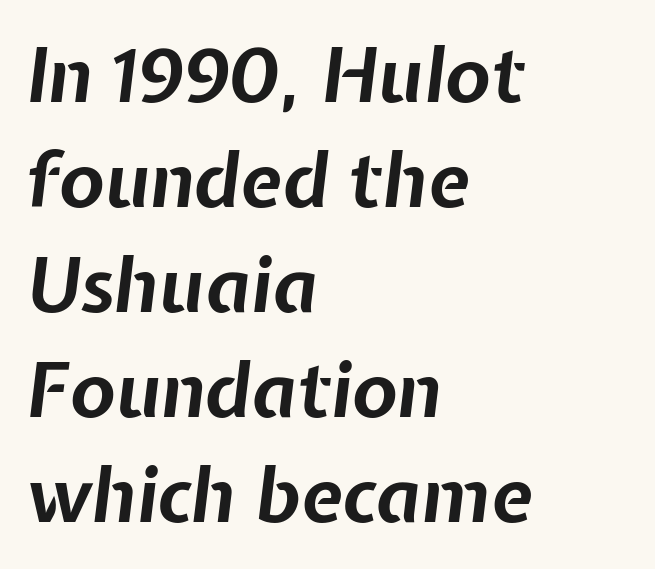
The designer left line spacing at the default. Honestly, the letter spacing is just normal — you wouldn't notice it. Casual observation: everything's shoved over to the left. The face used here has the dense, thick strokes of a bold. Do the characters align in a grid? No, the font is proportional.
